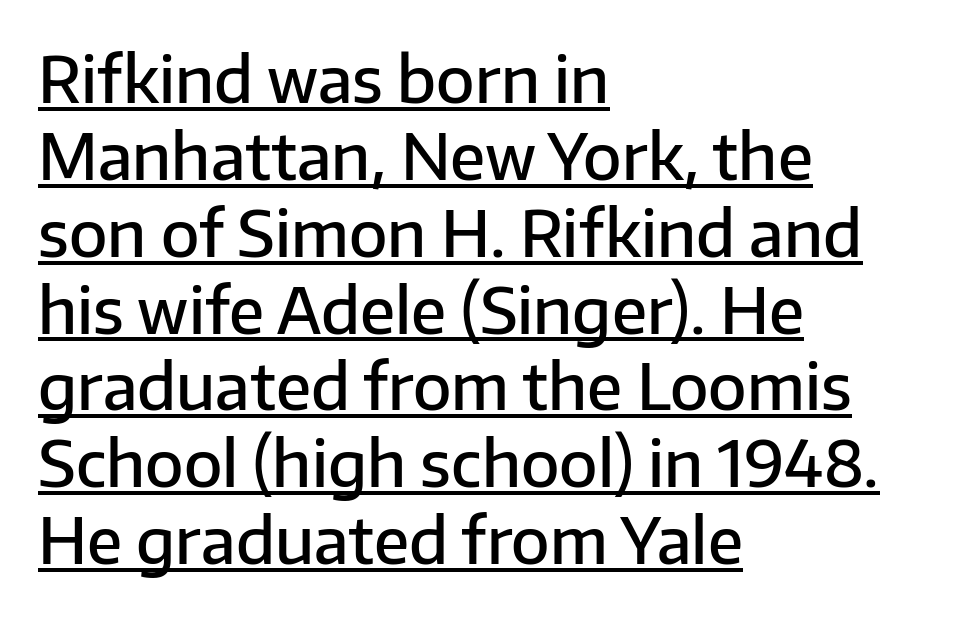
Q: Is the text bold? A: Semi-bold.
Q: Is the text italic (slanted)? A: No, it is upright.
Q: Is the typeface a serif or a sans-serif typeface? A: Sans-serif.
Q: Is the text underlined? A: Yes.
Q: How is the paragraph aligned? A: Left-aligned.
Q: Is the spacing between letters normal or unusually wide? A: Normal.
Q: Width (condensed, normal, or wide)? A: Normal.
Q: Stroke contrast? A: Low.
Q: x-height? A: Medium.
Q: Monospaced? A: No.
